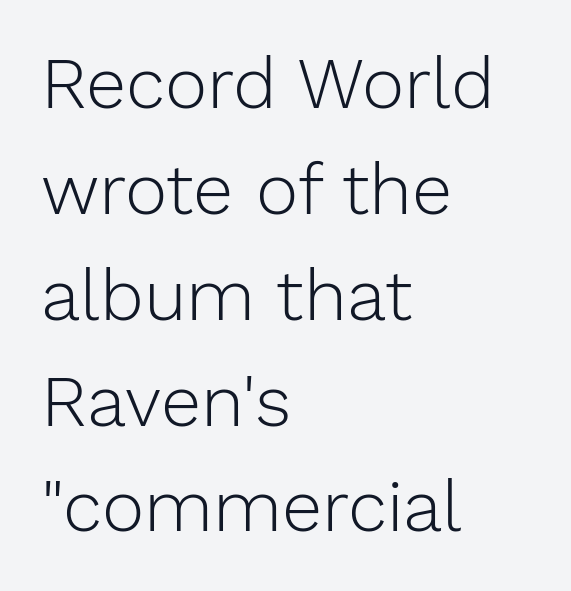
Stems and bowls with no extra thickness — not bold. Caption: multi-line text, flush left, ragged right. To sum up the face: it is a sans, with no serifs. The letters sit at their default tracking, neither squeezed nor spread. One glance says typical: line gaps are just what's usual. Underline: absent.
